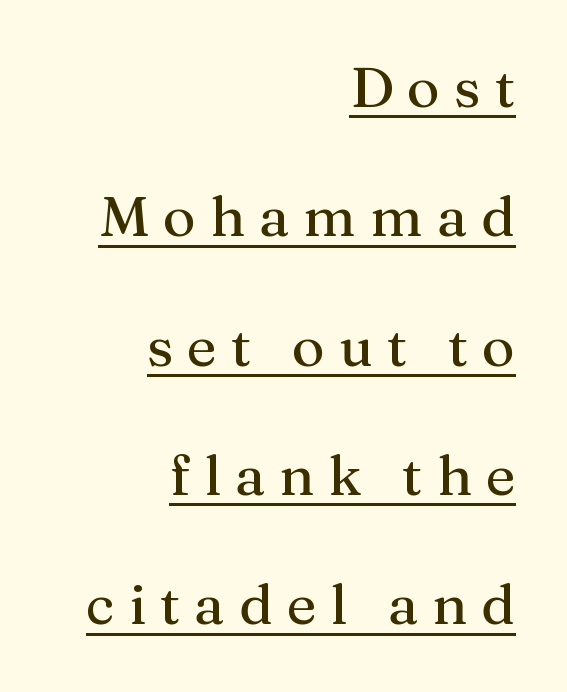
The image shows 56 px serif type, upright; set right-aligned, loose line spacing (2.31x), unusually wide letter spacing (+0.25 em), underlined; medium stroke contrast and a medium x-height.
